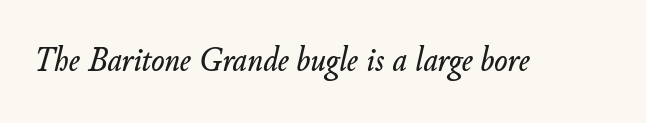
Q: Is the text italic (slanted)? A: Yes, it leans right by about 11 degrees.
Q: Is the text underlined? A: No.
Q: Is the spacing between letters normal or unusually wide? A: Normal.
Q: Width (condensed, normal, or wide)? A: Normal.
Q: Stroke contrast? A: Low.
Q: x-height? A: Small.
Q: Monospaced? A: No.
